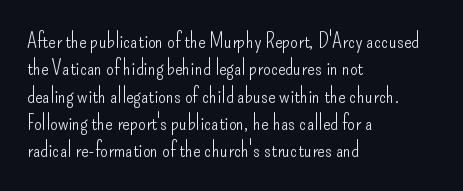
Q: Is the text bold? A: No.
Q: Is the text italic (slanted)? A: No, it is upright.
Q: Is the text underlined? A: No.
Q: How is the paragraph aligned? A: Left-aligned.
Q: Is the spacing between letters normal or unusually wide? A: Normal.
